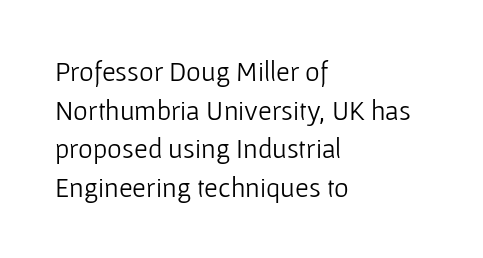
Q: Is the text bold? A: No.
Q: Is the text italic (slanted)? A: No, it is upright.
Q: Is the typeface a serif or a sans-serif typeface? A: Sans-serif.
Q: Is the text underlined? A: No.
Q: How is the paragraph aligned? A: Left-aligned.
Q: Is the spacing between letters normal or unusually wide? A: Normal.
Q: Is the spacing between lines tight, normal or loose? A: Normal.
Q: Width (condensed, normal, or wide)? A: Normal.
Q: Stroke contrast? A: Low.
Q: x-height? A: Medium.
Q: Monospaced? A: No.
